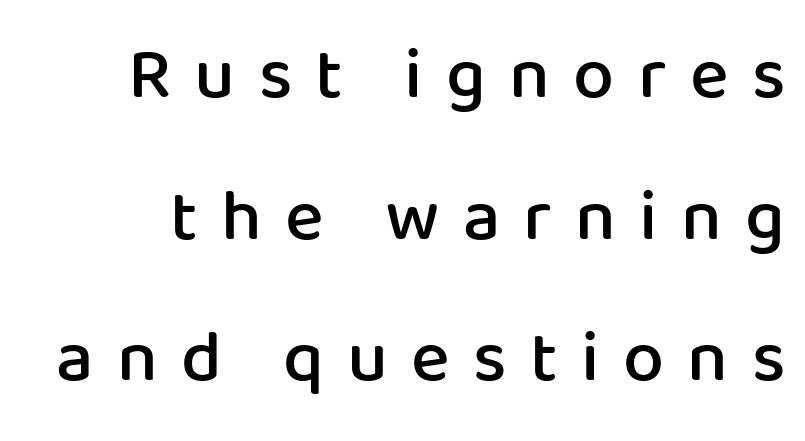
Q: Is the text bold? A: Semi-bold.
Q: Is the text italic (slanted)? A: No, it is upright.
Q: Is the typeface a serif or a sans-serif typeface? A: Sans-serif.
Q: Is the text underlined? A: No.
Q: Is the spacing between letters normal or unusually wide? A: Unusually wide.
Q: Is the spacing between lines tight, normal or loose? A: Loose.
Q: Width (condensed, normal, or wide)? A: Normal.
Q: Stroke contrast? A: Low.
Q: x-height? A: Medium.
Q: Monospaced? A: No.
